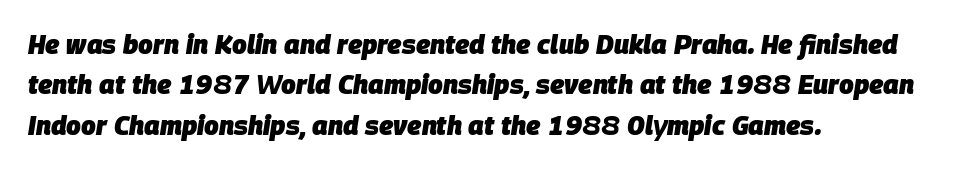
The image shows 26 px bold type, italic (leaning right); set left-aligned, normal line spacing (1.55x), normal letter spacing, not underlined.
